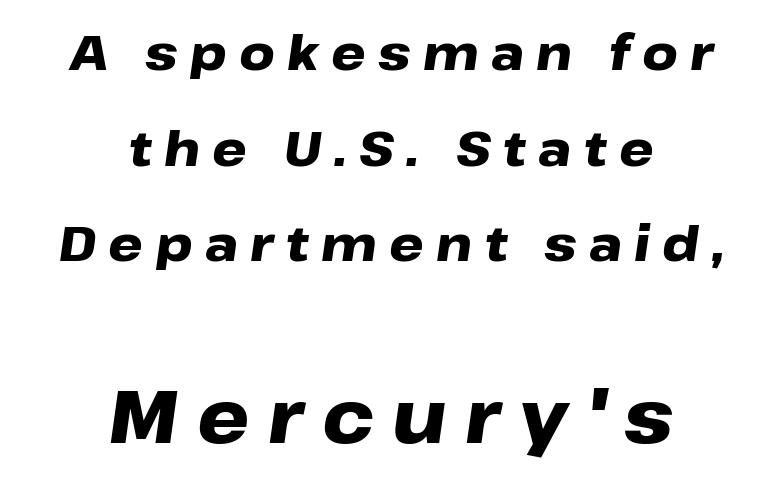
Loose tracking; the words dissolve into strings of separated letters. The letters advance in unequal steps, a hallmark of proportional type. The rendering positions every line midway between the sides. Rows of type keep a wide berth in the vertical direction.
